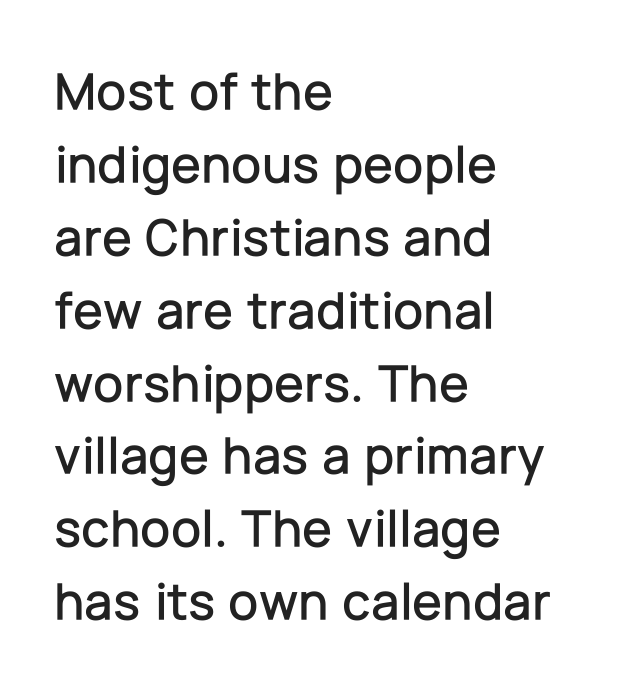
Note the varied advance widths — an 'i' is clearly narrower than an 'm'. Letterform terminals end flat and unadorned throughout the passage. Quick note: not italic, upright. Interline gaps are of average width in this sample. Beneath every word, the page is bare. These lines stack with their left ends in a neat column.
